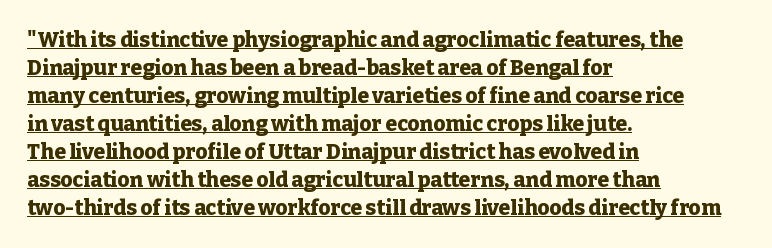
Does the weight exceed regular? Yes, all the way to bold. The face used here is rendered with its standard letterfit. Does a line run under the words? Yes, clearly. The letters stand straight up with perfectly vertical stems.
